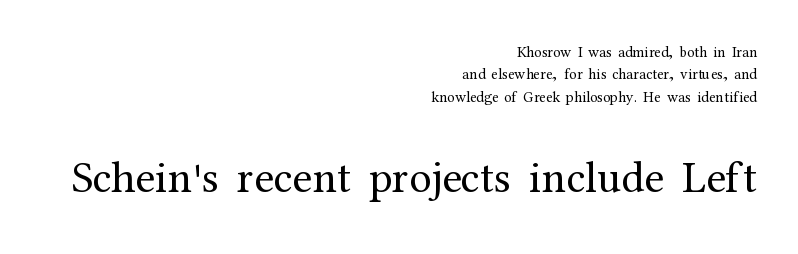
The image shows 45 px regular-weight serif type, upright; set right-aligned, normal line spacing (1.49x), normal letter spacing, not underlined; the second (bottom) block is 3.0x larger; medium stroke contrast and a medium x-height.
